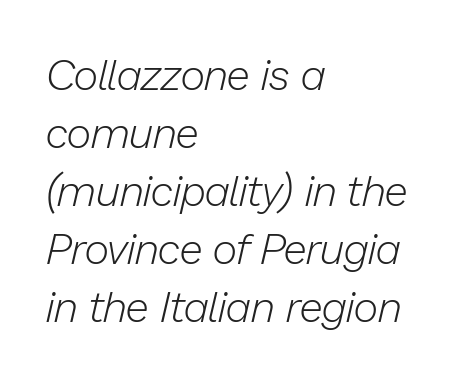
No chunkiness to these letters — they're not bold. The space between consecutive lines is moderate. Proportional: the letters do not fall into vertical columns. Words float on clear page, feet unadorned. Italic: yes, the glyphs are oblique. The face used here is rendered with its standard letterfit.
